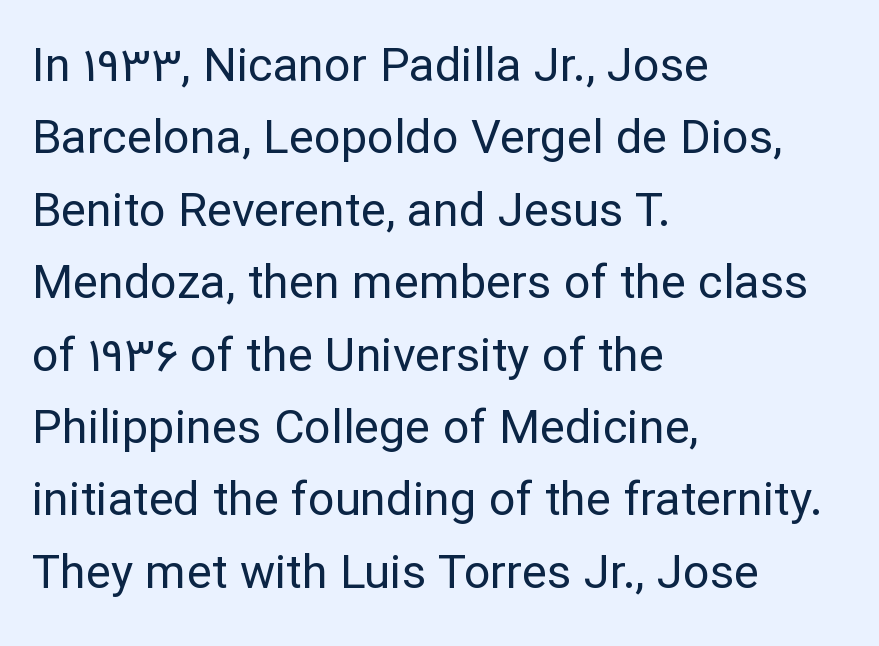
{"serif": "no", "italic": "no", "bold": "no", "weight": "regular", "width": "normal", "stroke_contrast": "low", "x_height": "medium", "monospaced": "no", "underline": "no", "align": "left", "line_spacing": "normal", "line_spacing_ratio": 1.54, "letter_spacing": "normal", "letter_spacing_em": 0.0, "glyph_px": 47}
